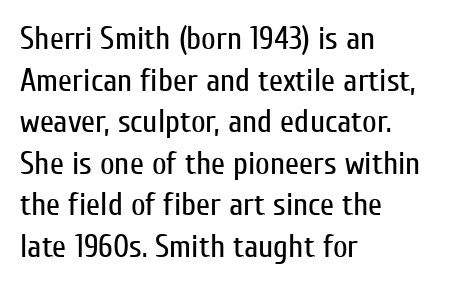
Each word holds together tightly as a unit, with standard inter-letter gaps. The lines sit at an ordinary, default distance from one another. Spacing verdict: proportional, widths tailored to each character. The passage shown is typeset with a sans-serif family. Alignment: flush left. The axis of the letterforms is exactly vertical.
